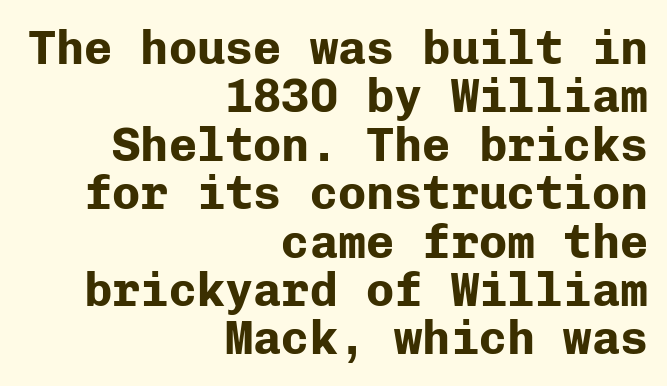
Q: Is the text bold? A: Yes.
Q: Is the text italic (slanted)? A: No, it is upright.
Q: Is the typeface a serif or a sans-serif typeface? A: Sans-serif.
Q: Is the text underlined? A: No.
Q: How is the paragraph aligned? A: Right-aligned.
Q: Is the spacing between letters normal or unusually wide? A: Normal.
Q: Is the spacing between lines tight, normal or loose? A: Tight.
Q: Width (condensed, normal, or wide)? A: Normal.
Q: Stroke contrast? A: Low.
Q: x-height? A: Medium.
Q: Monospaced? A: Yes.
